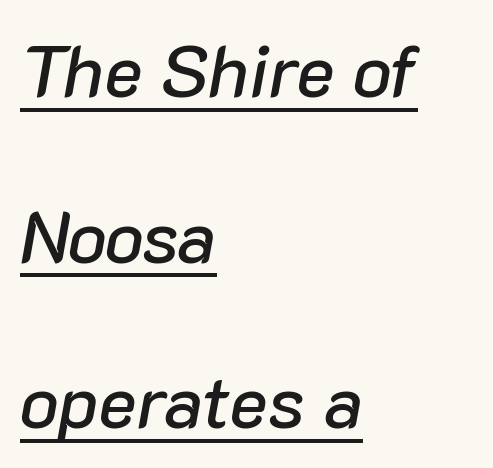
The image shows 73 px text type, italic (leaning right); set left-aligned, loose line spacing (2.27x), normal letter spacing, underlined; low stroke contrast and a medium x-height.
